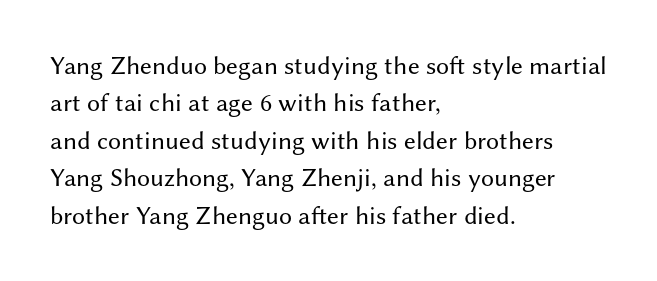
Q: Is the text bold? A: No.
Q: Is the text italic (slanted)? A: No, it is upright.
Q: Is the text underlined? A: No.
Q: How is the paragraph aligned? A: Left-aligned.
Q: Is the spacing between letters normal or unusually wide? A: Normal.
Q: Is the spacing between lines tight, normal or loose? A: Normal.
